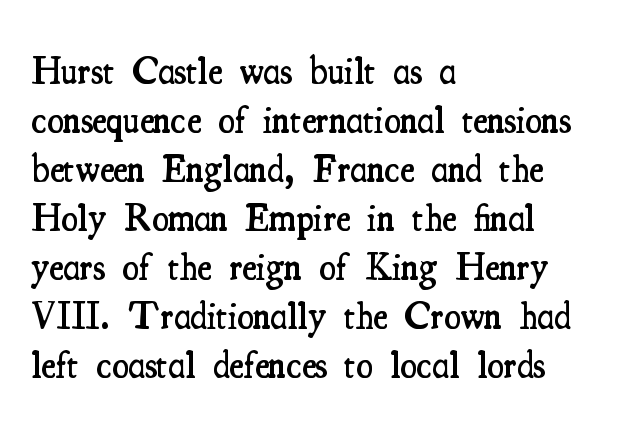
Does the lettering tilt? It doesn't — this is upright. You could not count columns in this text — the font is proportionally spaced. Look at the tracking — it's just the regular setting, nothing added. Compared with typical paragraphs, the rows here are spaced about the same.
